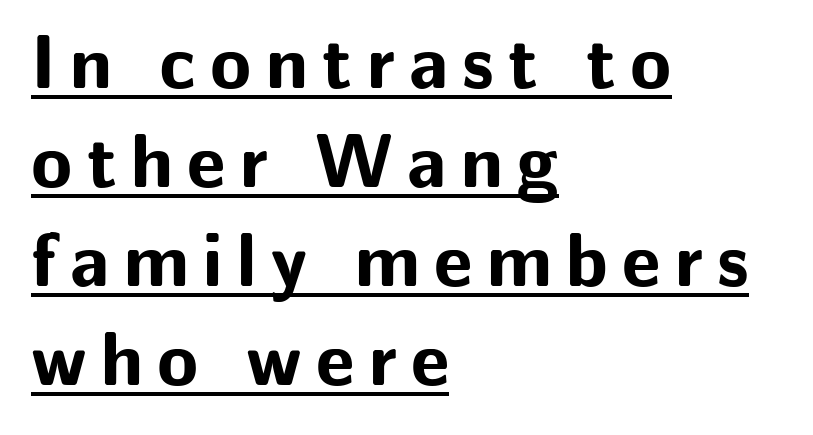
Looks like regular typesetting: each glyph gets only the width it needs. Quick note: not italic, upright. To sum up the face: it is a sans, with no serifs. In terms of leading, this rendering sits right in the middle. Bold? Absolutely — the strokes are thick and heavy. Where is the straight margin? On the left.
